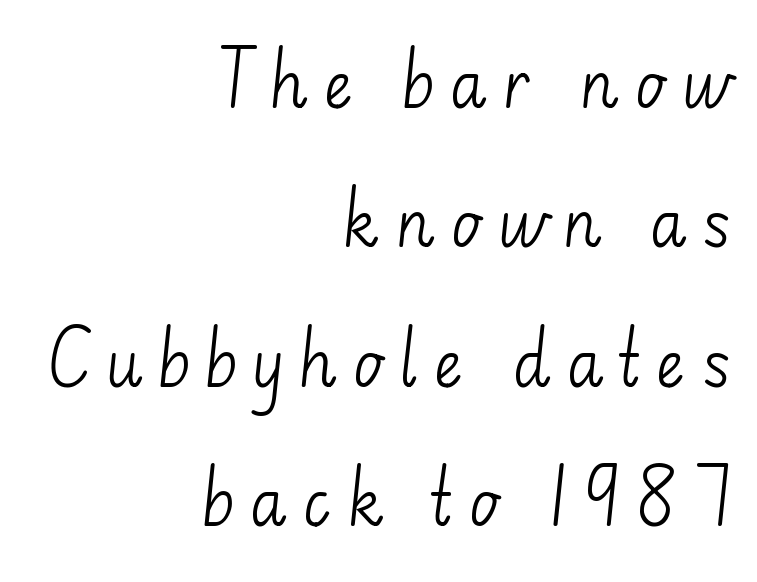
The image shows 62 px light sans-serif type; set right-aligned, loose line spacing (2.25x), unusually wide letter spacing (+0.25 em), not underlined; low stroke contrast and a small x-height.
